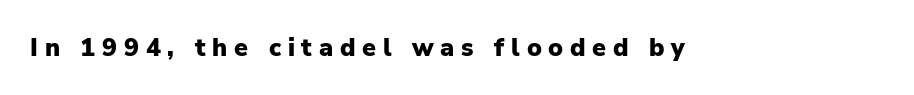
Q: Is the text bold? A: Yes.
Q: Is the text italic (slanted)? A: No, it is upright.
Q: Is the text underlined? A: No.
Q: Is the spacing between letters normal or unusually wide? A: Unusually wide.
